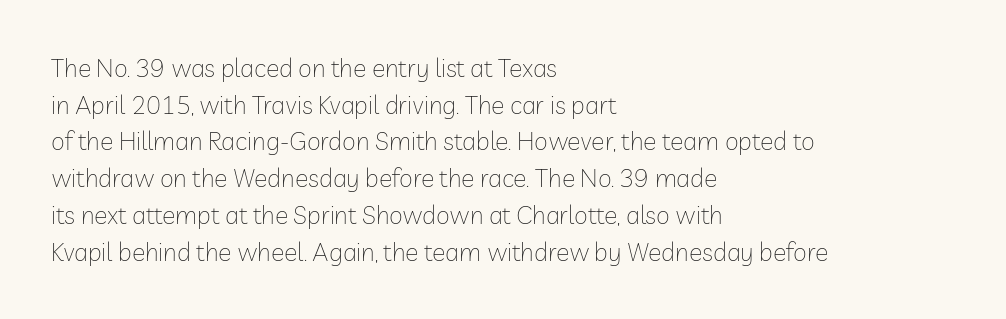
The image shows 25 px text type, upright; set left-aligned, normal line spacing (1.47x), normal letter spacing, not underlined.
